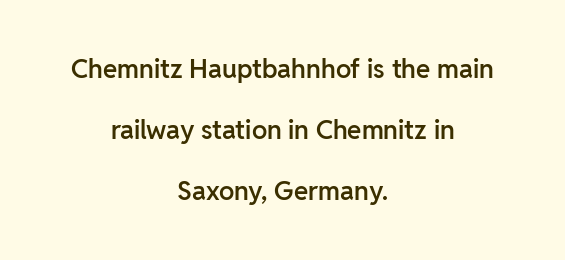
This is the regular roman posture of the typeface. Letters rest on an invisible, unmarked baseline. Every row of glyphs is offset so its center matches the block's center. Each word holds together tightly as a unit, with standard inter-letter gaps. Summary of weight: moderately heavy, a semibold. Successive baselines arrive slowly, with a big drop between each.
